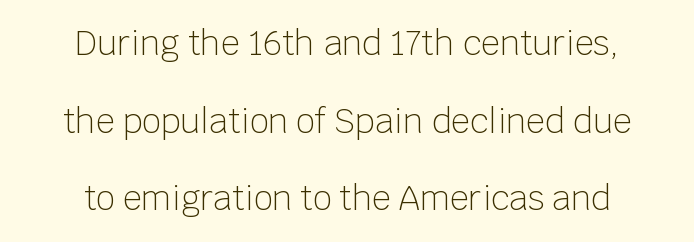
Q: Is the text bold? A: No.
Q: Is the text italic (slanted)? A: No, it is upright.
Q: Is the typeface a serif or a sans-serif typeface? A: Sans-serif.
Q: Is the text underlined? A: No.
Q: How is the paragraph aligned? A: Centered.
Q: Is the spacing between letters normal or unusually wide? A: Normal.
Q: Is the spacing between lines tight, normal or loose? A: Loose.
Q: Width (condensed, normal, or wide)? A: Normal.
Q: Stroke contrast? A: Low.
Q: x-height? A: Large.
Q: Monospaced? A: No.
